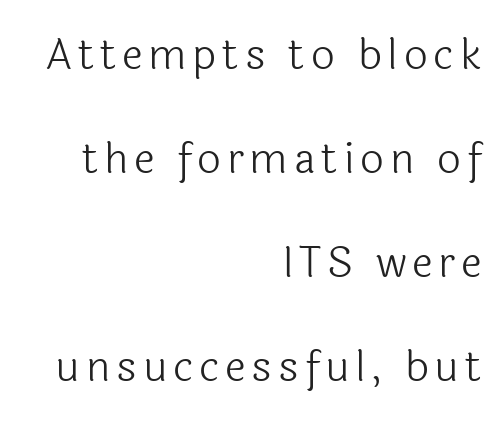
The rendering anchors every line to the right-hand side. Words float on clear page, feet unadorned. Posture: straight, roman, zero tilt. Typographically, this falls in the sans-serif category. This sample trades compactness for vertical openness between lines.
